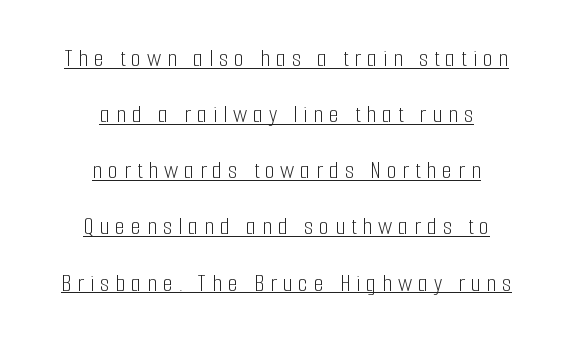
The image shows 26 px text type, upright; set centered, loose line spacing (2.16x), unusually wide letter spacing (+0.22 em), underlined.
